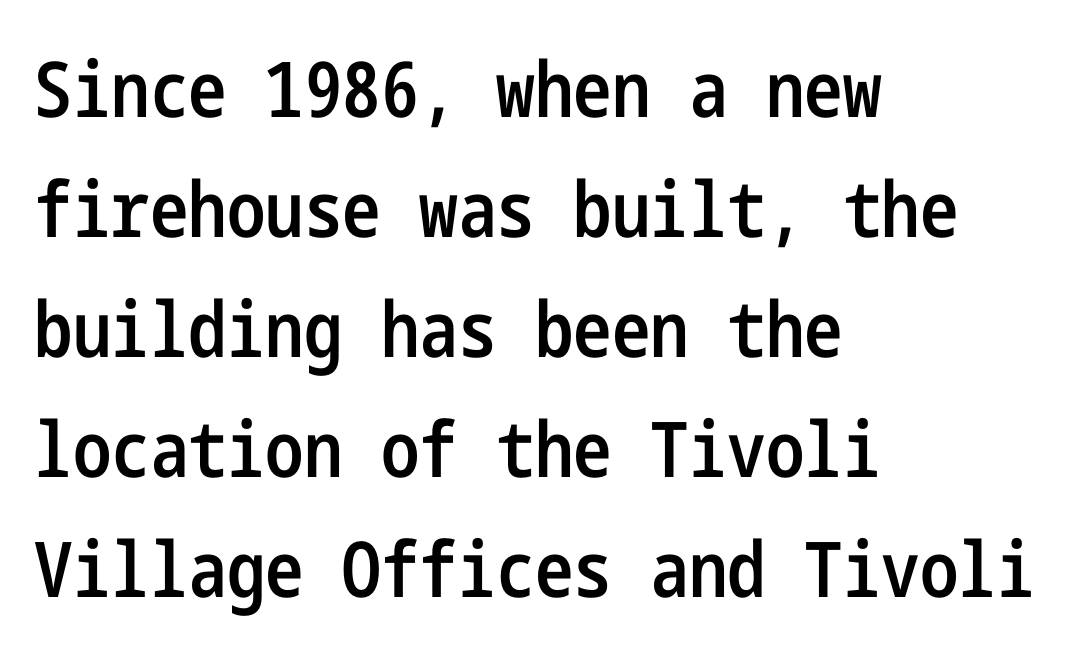
{"serif": "no", "italic": "no", "bold": "semi", "weight": "semibold", "width": "condensed", "stroke_contrast": "low", "x_height": "medium", "underline": "no", "align": "left", "line_spacing": "normal", "line_spacing_ratio": 1.56, "letter_spacing": "normal", "letter_spacing_em": 0.0, "glyph_px": 77}
